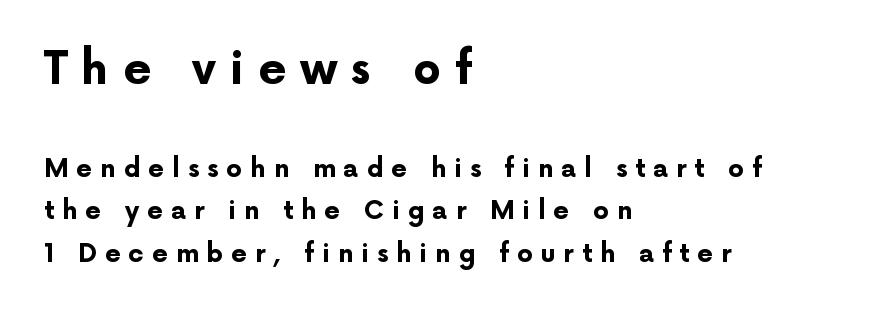
{"serif": "no", "italic": "no", "bold": "yes", "weight": "bold", "width": "normal", "stroke_contrast": "low", "x_height": "medium", "monospaced": "no", "underline": "no", "align": "left", "line_spacing": "normal", "line_spacing_ratio": 1.7, "letter_spacing": "wide", "letter_spacing_em": 0.32, "larger_block": "first", "size_ratio": 1.76, "glyph_px": 44}
